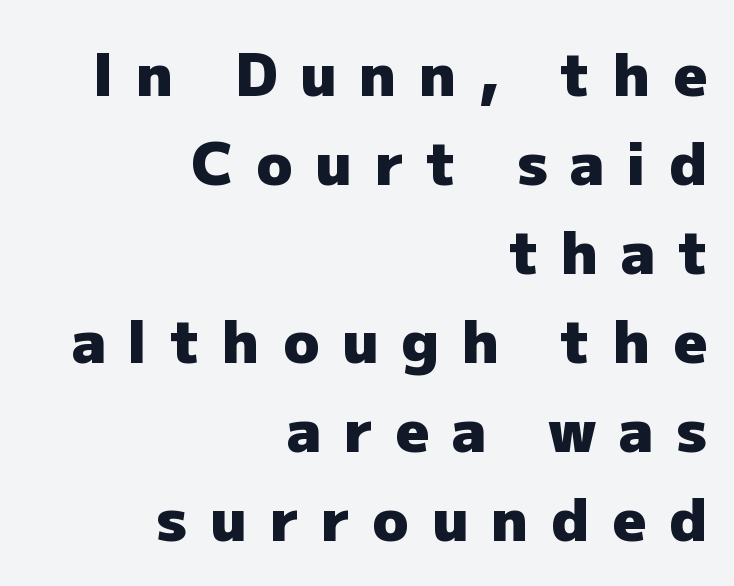
{"serif": "no", "italic": "no", "bold": "yes", "weight": "heavy", "width": "normal", "stroke_contrast": "low", "x_height": "medium", "monospaced": "no", "underline": "no", "align": "right", "line_spacing": "normal", "line_spacing_ratio": 1.51, "letter_spacing": "wide", "letter_spacing_em": 0.39, "glyph_px": 59}
